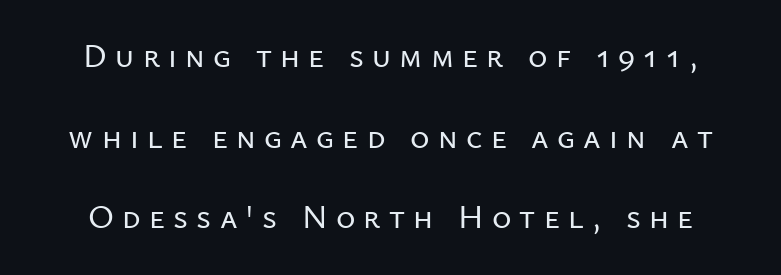
{"serif": "no", "italic": "no", "width": "normal", "stroke_contrast": "low", "x_height": "medium", "monospaced": "no", "underline": "no", "line_spacing": "loose", "line_spacing_ratio": 2.44, "letter_spacing": "wide", "letter_spacing_em": 0.25, "glyph_px": 33}
